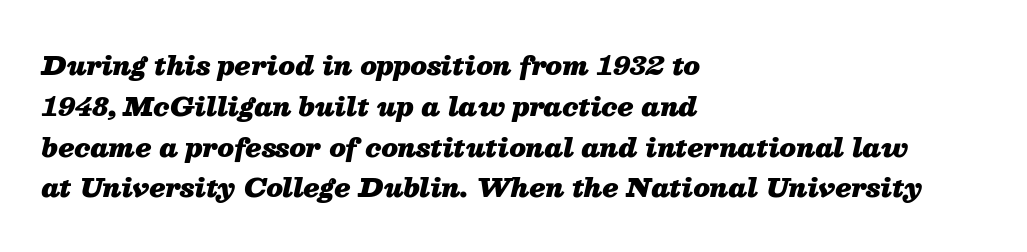
{"italic": "yes", "lean": "right", "slant_degrees": 13, "bold": "yes", "underline": "no", "align": "left", "line_spacing": "normal", "line_spacing_ratio": 1.57, "letter_spacing": "normal", "letter_spacing_em": 0.0, "glyph_px": 26}
